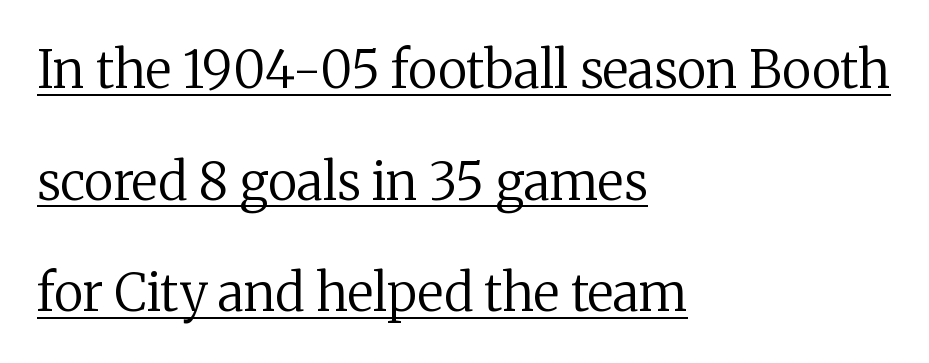
The image shows 51 px regular-weight serif type, upright; set left-aligned, loose line spacing (2.19x), normal letter spacing, underlined; medium stroke contrast and a medium x-height.
